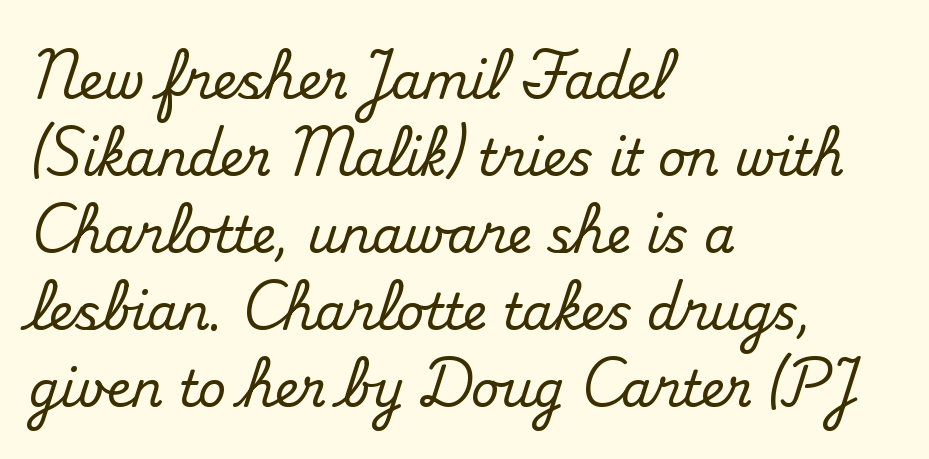
The face used here is rendered with its standard letterfit. A typesetter would call this proportional, since set widths differ per character. Observe the serifs anchoring each vertical stroke in this sample. In terms of leading, this rendering sits right in the middle. Is the block centered? No — it sits flush against the left margin.
